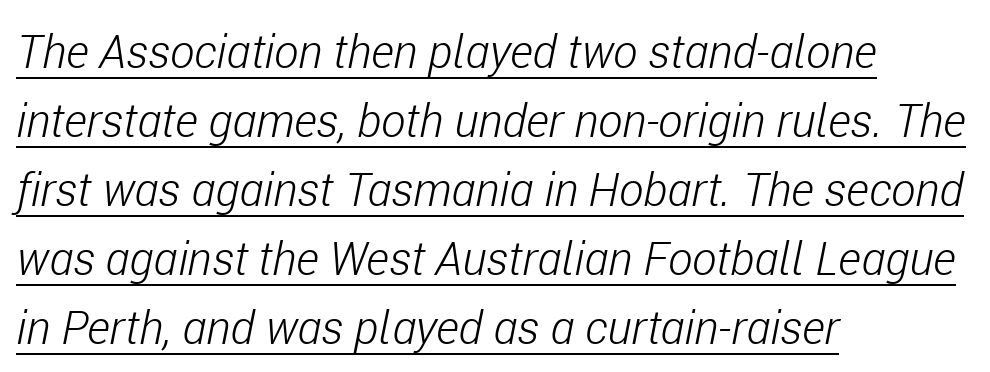
Q: Is the text bold? A: No.
Q: Is the text italic (slanted)? A: Yes, it leans right by about 11 degrees.
Q: Is the text underlined? A: Yes.
Q: How is the paragraph aligned? A: Left-aligned.
Q: Is the spacing between letters normal or unusually wide? A: Normal.
Q: Is the spacing between lines tight, normal or loose? A: Normal.
Q: Width (condensed, normal, or wide)? A: Condensed.
Q: Stroke contrast? A: Low.
Q: x-height? A: Medium.
Q: Monospaced? A: No.
